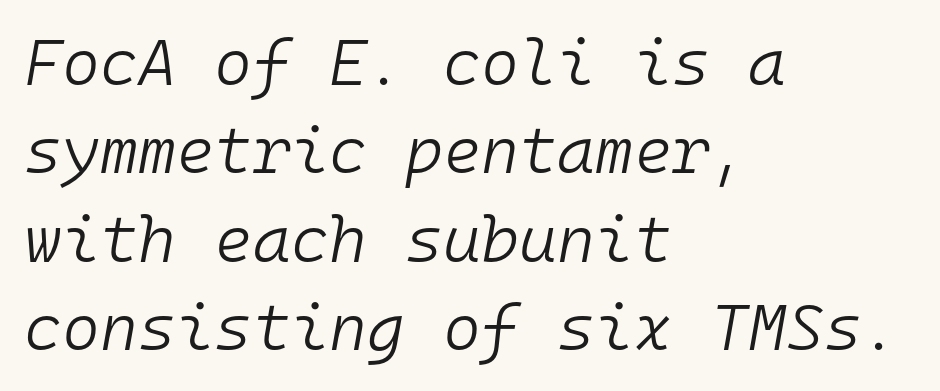
Baseline-to-baseline distance is the conventional proportion of letter height. The rendering applies a slant to the glyphs. Here the designer chose a console-style face with uniform glyph widths. Words float on clear page, feet unadorned. Heft: none added — not bold.
